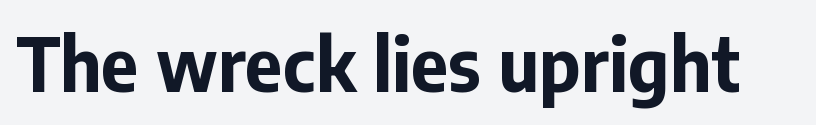
It's the straight-up-and-down kind of type. Here the designer chose a conventional face with non-uniform glyph widths. Standard letterfit; no display-style spreading of the glyphs. Lines of text with bare space underneath. Strong, thick strokes mark this as bold type. The font family rendered here belongs to the sans-serif group.
